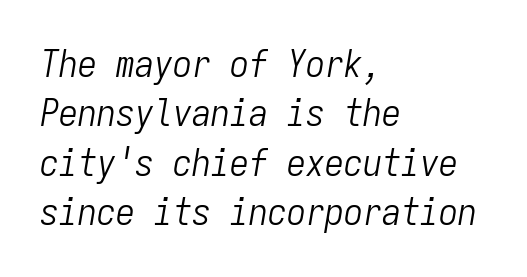
Q: Is the text bold? A: No.
Q: Is the text italic (slanted)? A: Yes, it leans right by about 9 degrees.
Q: Is the text underlined? A: No.
Q: How is the paragraph aligned? A: Left-aligned.
Q: Is the spacing between letters normal or unusually wide? A: Normal.
Q: Is the spacing between lines tight, normal or loose? A: Normal.
Q: Width (condensed, normal, or wide)? A: Condensed.
Q: Stroke contrast? A: Low.
Q: x-height? A: Medium.
Q: Monospaced? A: Yes.
